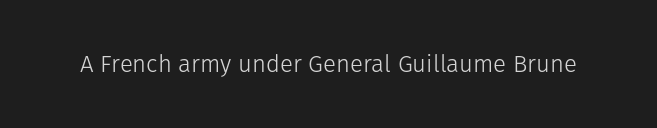
Q: Is the text bold? A: No.
Q: Is the text italic (slanted)? A: No, it is upright.
Q: Is the text underlined? A: No.
Q: Is the spacing between letters normal or unusually wide? A: Normal.
